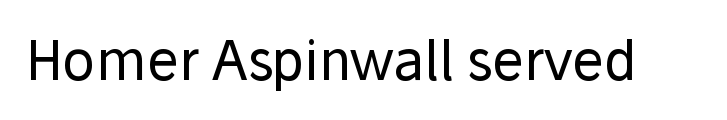
Q: Is the text bold? A: No.
Q: Is the text italic (slanted)? A: No, it is upright.
Q: Is the typeface a serif or a sans-serif typeface? A: Sans-serif.
Q: Is the text underlined? A: No.
Q: Is the spacing between letters normal or unusually wide? A: Normal.
Q: Width (condensed, normal, or wide)? A: Normal.
Q: Stroke contrast? A: Low.
Q: x-height? A: Medium.
Q: Monospaced? A: No.
